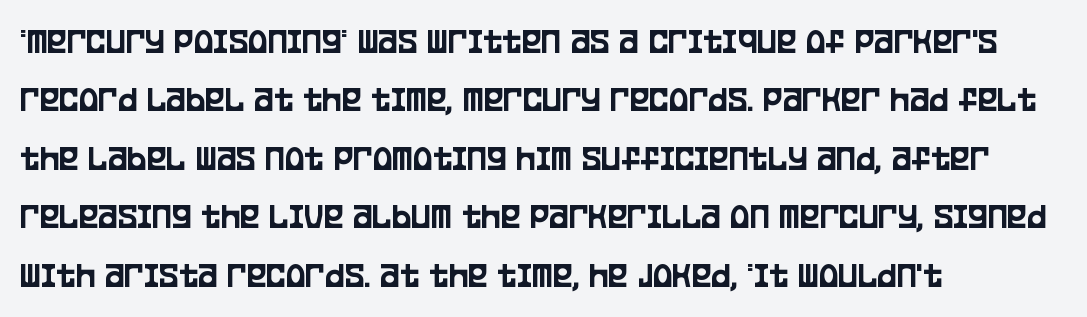
{"serif": "no", "italic": "no", "width": "condensed", "stroke_contrast": "low", "x_height": "large", "monospaced": "no", "underline": "no", "align": "left", "line_spacing": "normal", "line_spacing_ratio": 1.58, "letter_spacing": "normal", "letter_spacing_em": 0.0, "glyph_px": 37}
